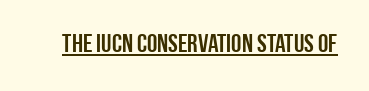
Q: Is the text italic (slanted)? A: No, it is upright.
Q: Is the text underlined? A: Yes.
Q: Is the spacing between letters normal or unusually wide? A: Normal.
